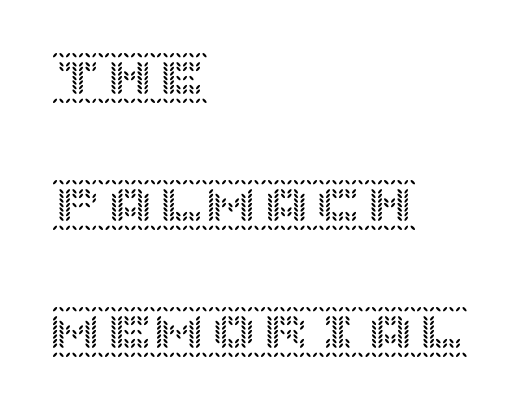
Q: Is the text italic (slanted)? A: No, it is upright.
Q: Is the text underlined? A: No.
Q: How is the paragraph aligned? A: Left-aligned.
Q: Is the spacing between letters normal or unusually wide? A: Normal.
Q: Is the spacing between lines tight, normal or loose? A: Loose.
Q: Width (condensed, normal, or wide)? A: Normal.
Q: x-height? A: Large.
